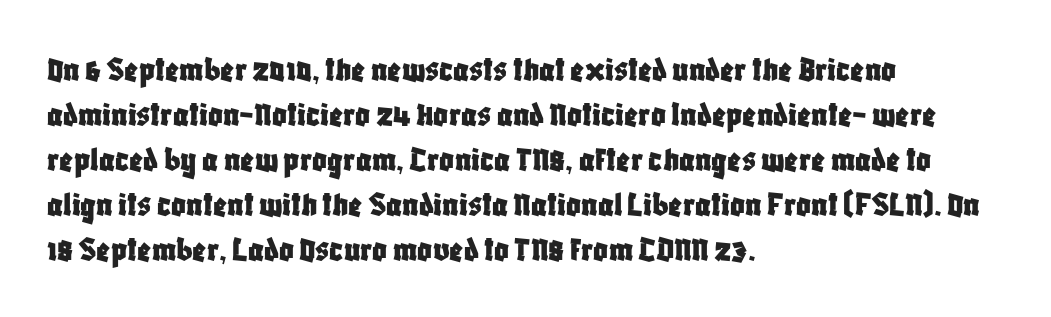
Q: Is the text italic (slanted)? A: No, it is upright.
Q: Is the typeface a serif or a sans-serif typeface? A: Sans-serif.
Q: Is the text underlined? A: No.
Q: How is the paragraph aligned? A: Left-aligned.
Q: Is the spacing between letters normal or unusually wide? A: Normal.
Q: Is the spacing between lines tight, normal or loose? A: Normal.
Q: Width (condensed, normal, or wide)? A: Condensed.
Q: Stroke contrast? A: Low.
Q: x-height? A: Large.
Q: Monospaced? A: No.
